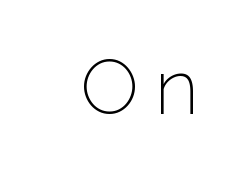
A typesetter would label this face a sans. Someone cranked the tracking dial way up on this one. Bare-footed words on every line. The strokes carry an ordinary text weight at most. When letters stand straight like this, we call the style roman or upright. The face used here is proportionally spaced, like ordinary book or web type.
